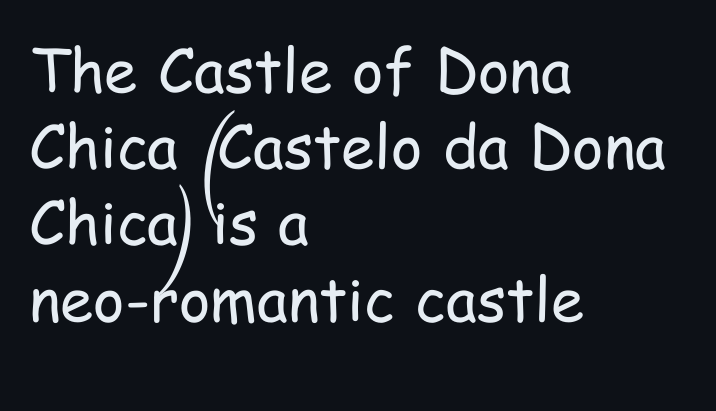
The image shows 60 px regular-weight, condensed sans-serif type, upright; set left-aligned, normal line spacing (1.27x), normal letter spacing, not underlined; low stroke contrast and a medium x-height.
